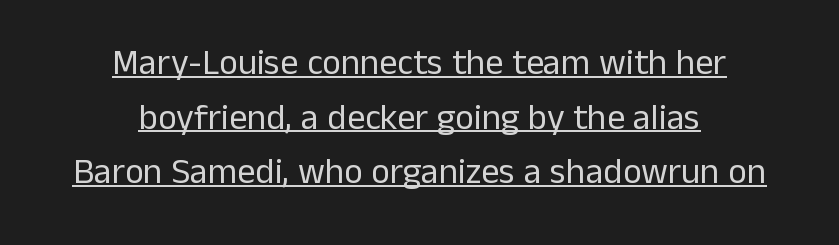
{"serif": "no", "italic": "no", "bold": "no", "weight": "regular", "width": "normal", "stroke_contrast": "low", "x_height": "medium", "monospaced": "no", "underline": "yes", "align": "center", "line_spacing": "normal", "line_spacing_ratio": 1.52, "letter_spacing": "normal", "letter_spacing_em": 0.0, "glyph_px": 36}
